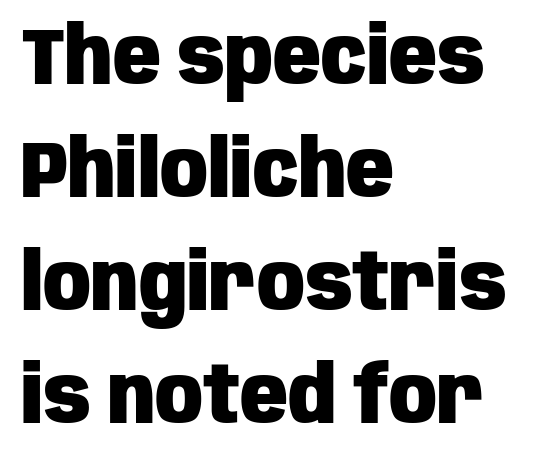
{"serif": "no", "italic": "no", "bold": "yes", "weight": "heavy", "width": "condensed", "stroke_contrast": "low", "x_height": "large", "monospaced": "no", "underline": "no", "align": "left", "line_spacing": "normal", "line_spacing_ratio": 1.43, "letter_spacing": "normal", "letter_spacing_em": 0.0, "glyph_px": 79}
